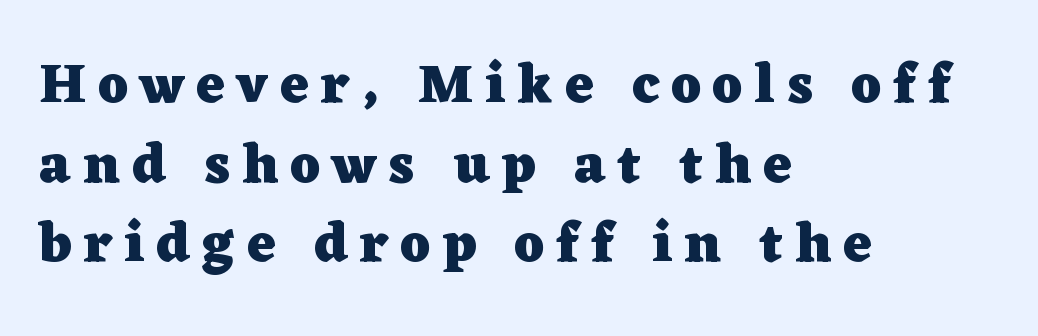
{"serif": "yes", "italic": "no", "bold": "yes", "weight": "heavy", "width": "wide", "stroke_contrast": "low", "x_height": "medium", "monospaced": "no", "underline": "no", "align": "left", "line_spacing": "normal", "line_spacing_ratio": 1.45, "letter_spacing": "wide", "letter_spacing_em": 0.22, "glyph_px": 55}
